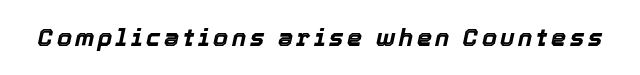
Q: Is the text bold? A: Yes.
Q: Is the text italic (slanted)? A: Yes, it leans right by about 12 degrees.
Q: Is the text underlined? A: No.
